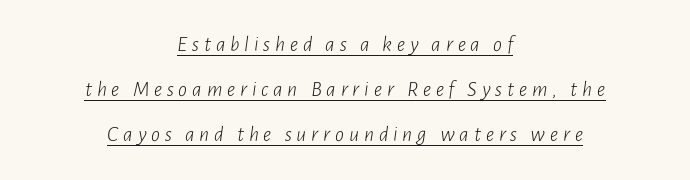
Q: Is the text bold? A: No.
Q: Is the text italic (slanted)? A: Yes, it leans right by about 7 degrees.
Q: Is the text underlined? A: Yes.
Q: How is the paragraph aligned? A: Centered.
Q: Is the spacing between letters normal or unusually wide? A: Unusually wide.
Q: Is the spacing between lines tight, normal or loose? A: Loose.
